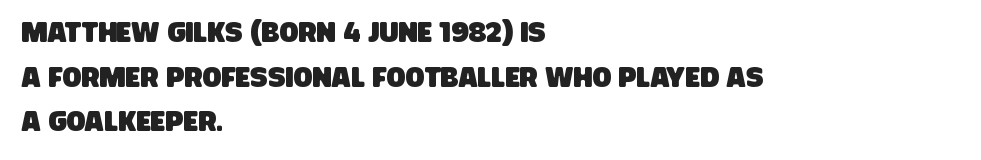
{"serif": "no", "width": "condensed", "stroke_contrast": "low", "x_height": "large", "monospaced": "no", "underline": "no", "align": "left", "line_spacing": "normal", "line_spacing_ratio": 1.59, "letter_spacing": "normal", "letter_spacing_em": 0.0, "glyph_px": 28}
